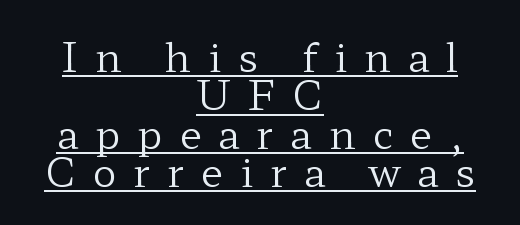
Q: Is the text bold? A: No.
Q: Is the text italic (slanted)? A: No, it is upright.
Q: Is the typeface a serif or a sans-serif typeface? A: Serif.
Q: Is the text underlined? A: Yes.
Q: How is the paragraph aligned? A: Centered.
Q: Is the spacing between letters normal or unusually wide? A: Unusually wide.
Q: Is the spacing between lines tight, normal or loose? A: Tight.
Q: Width (condensed, normal, or wide)? A: Wide.
Q: Stroke contrast? A: Low.
Q: x-height? A: Medium.
Q: Monospaced? A: No.
